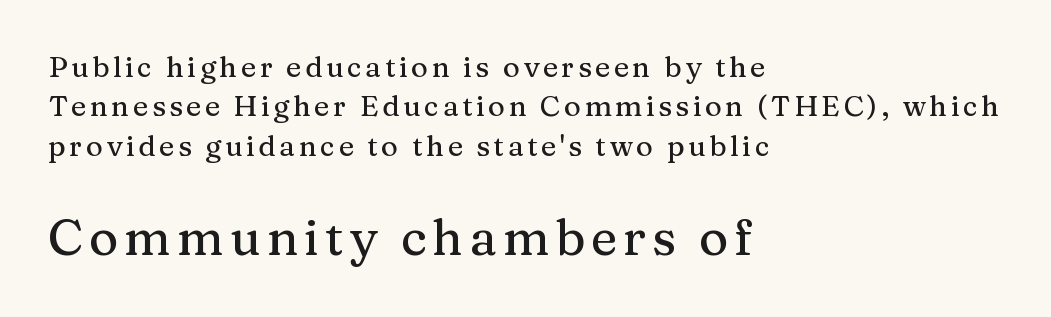
Any mark beneath the type? The region is blank. Spacing verdict: proportional, widths tailored to each character. The letters stand upright; this is a roman face. The passage shown is typeset with a serif family.
